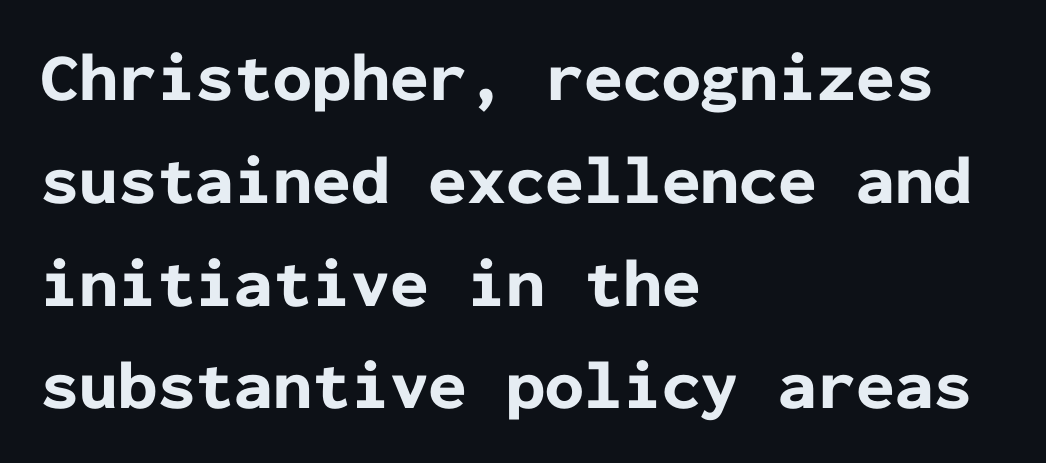
These lines are rendered in a fixed-pitch font. The type is set solid horizontally, with unmodified tracking. Notice how thick the strokes are: this is what a full bold looks like. Leading: standard.
